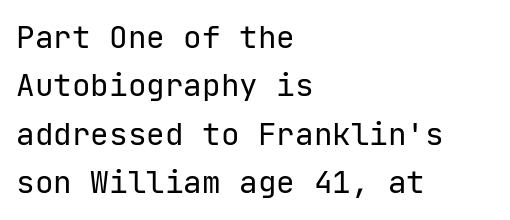
{"serif": "no", "italic": "no", "bold": "no", "weight": "regular", "width": "normal", "stroke_contrast": "low", "x_height": "medium", "underline": "no", "align": "left", "line_spacing": "normal", "line_spacing_ratio": 1.56, "letter_spacing": "normal", "letter_spacing_em": 0.0, "glyph_px": 31}
